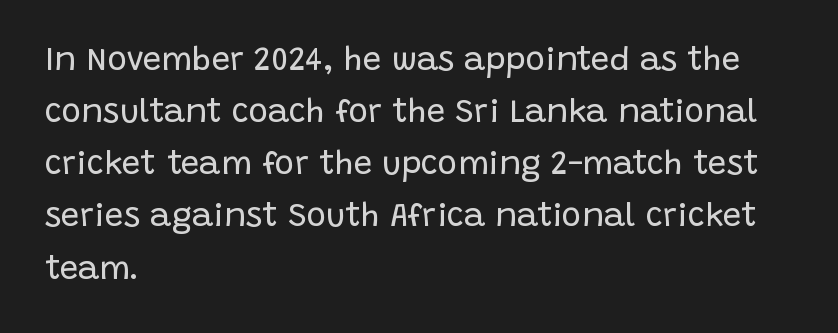
The zone under the glyphs is completely vacant. The face looks like a standard text weight, possibly lighter. Is this a sans? Yes — the strokes have no serifs. Posture: upright roman. Here the designer chose a conventional face with non-uniform glyph widths.
